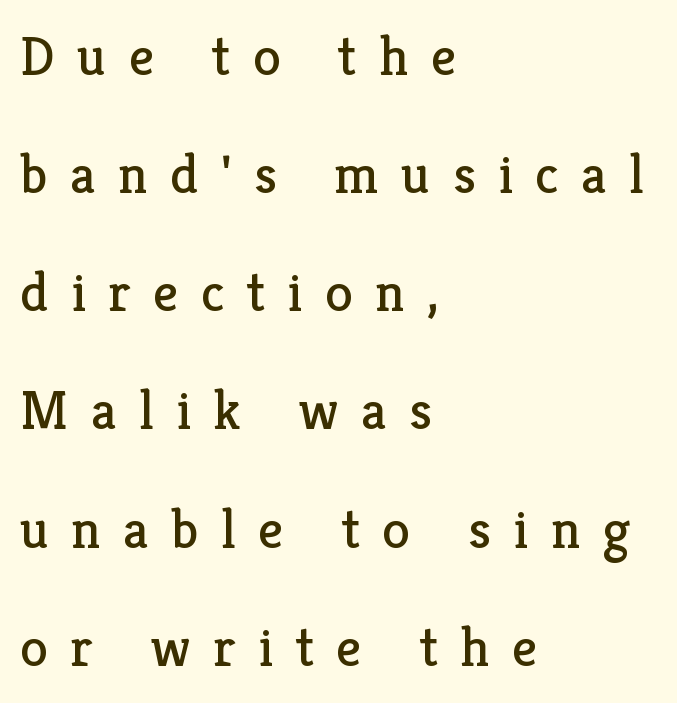
{"serif": "yes", "italic": "no", "bold": "no", "weight": "regular", "width": "normal", "stroke_contrast": "low", "x_height": "medium", "monospaced": "no", "underline": "no", "align": "left", "line_spacing": "loose", "line_spacing_ratio": 2.11, "letter_spacing": "wide", "letter_spacing_em": 0.4, "glyph_px": 56}
